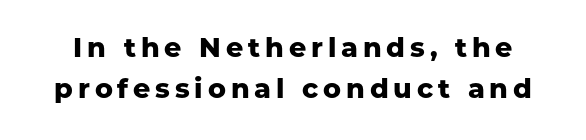
Descenders hang freely into open space. A normal amount of white space separates one row of letters from the next. Heavy-handed strokes throughout: this text is bold. Posture: upright roman.
